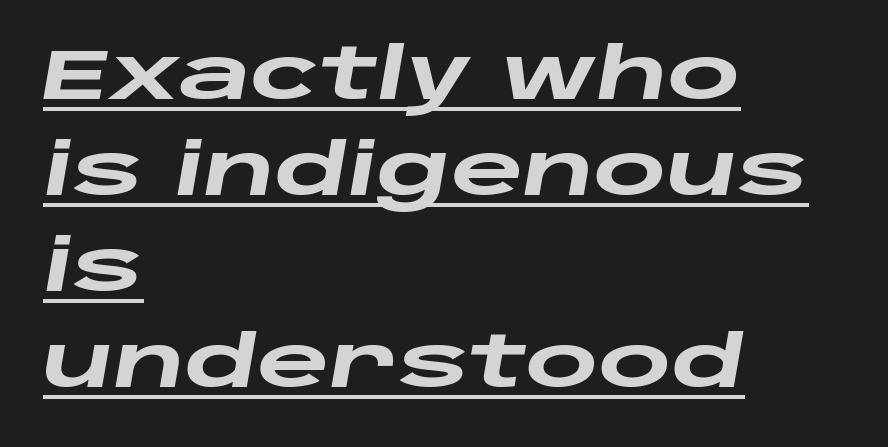
The image shows 70 px heavy, wide type, italic (leaning right); set left-aligned, normal line spacing (1.37x), normal letter spacing, underlined; low stroke contrast and a large x-height.
